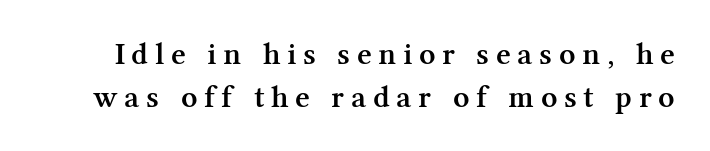
The block of text has a typical density, with ordinary space between rows. The gap between lines stays unmarked. The font is running at a semibold setting, under full bold. This is the regular roman posture of the typeface. You could not count columns in this text — the font is proportionally spaced.
